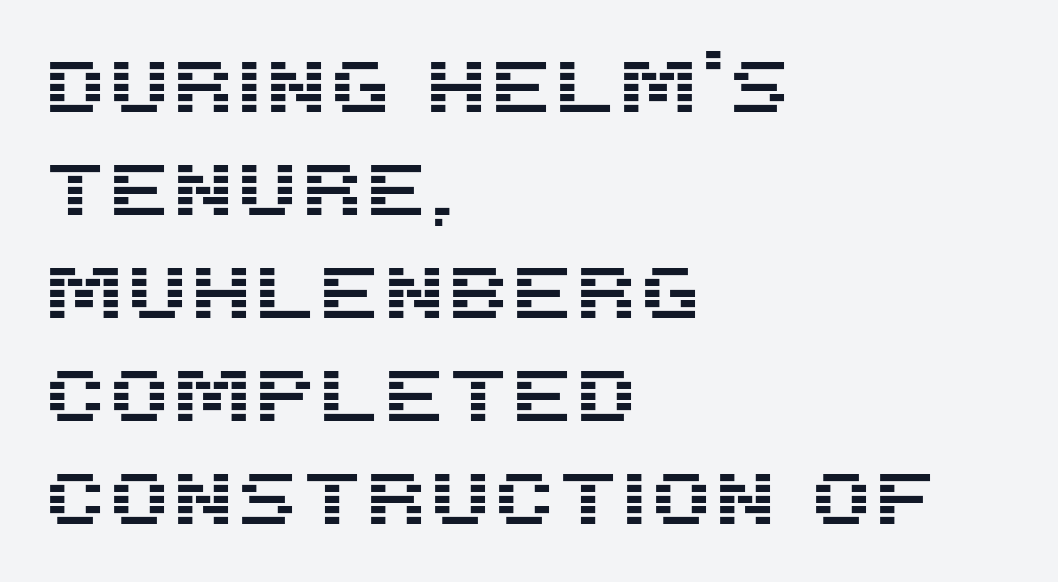
The image shows 73 px sans-serif type, upright; set left-aligned, normal line spacing (1.41x), normal letter spacing, not underlined; medium stroke contrast and a large x-height.
